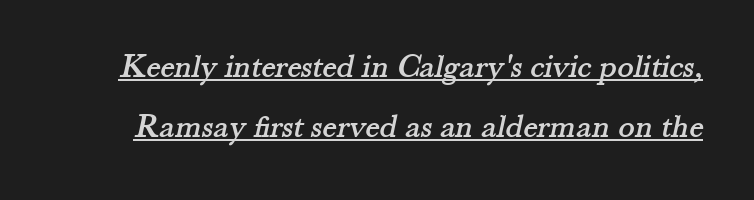
Q: Is the typeface a serif or a sans-serif typeface? A: Serif.
Q: Is the text underlined? A: Yes.
Q: Is the spacing between letters normal or unusually wide? A: Normal.
Q: Width (condensed, normal, or wide)? A: Normal.
Q: Stroke contrast? A: Medium.
Q: x-height? A: Small.
Q: Monospaced? A: No.
